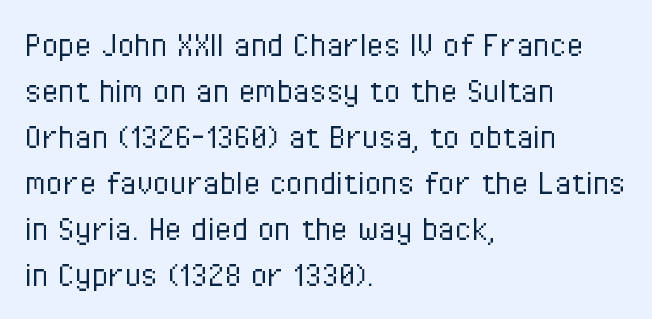
Q: Is the text bold? A: No.
Q: Is the text italic (slanted)? A: No, it is upright.
Q: Is the typeface a serif or a sans-serif typeface? A: Sans-serif.
Q: Is the text underlined? A: No.
Q: How is the paragraph aligned? A: Left-aligned.
Q: Is the spacing between letters normal or unusually wide? A: Normal.
Q: Width (condensed, normal, or wide)? A: Condensed.
Q: Stroke contrast? A: Low.
Q: x-height? A: Medium.
Q: Monospaced? A: No.
